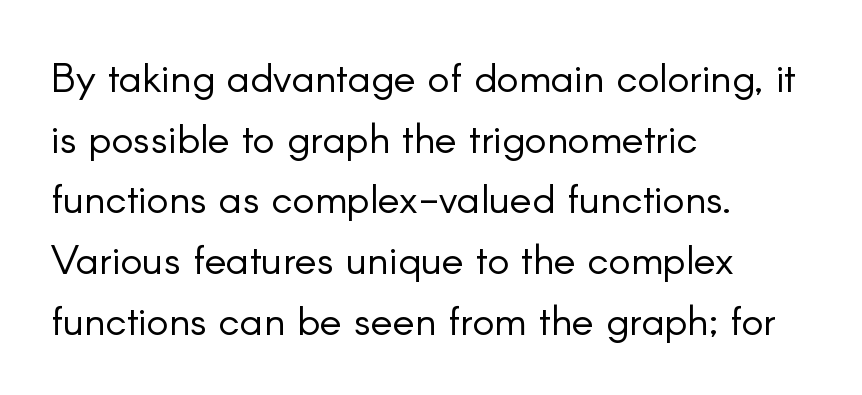
All the whitespace from short lines collects on the right. The line texture is even and compact thanks to regular tracking. Reading down the column, the eye jumps a familiar distance to each next line. The font family rendered here belongs to the sans-serif group. These lines are rendered in a variable-pitch font.
